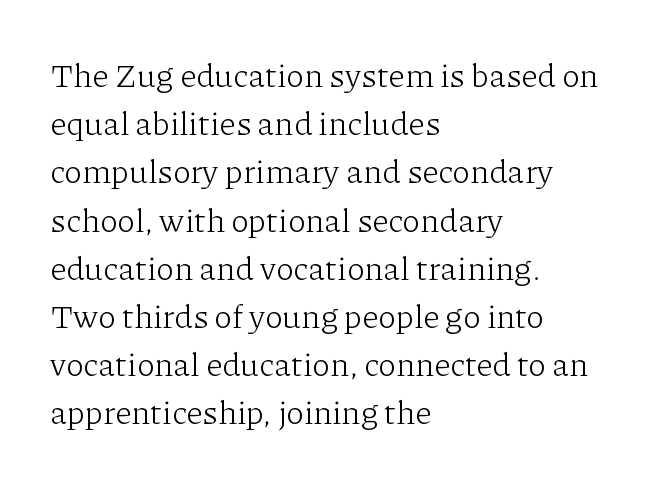
The image shows 33 px light serif type, upright; set left-aligned, normal line spacing (1.46x), normal letter spacing, not underlined; low stroke contrast and a medium x-height.
